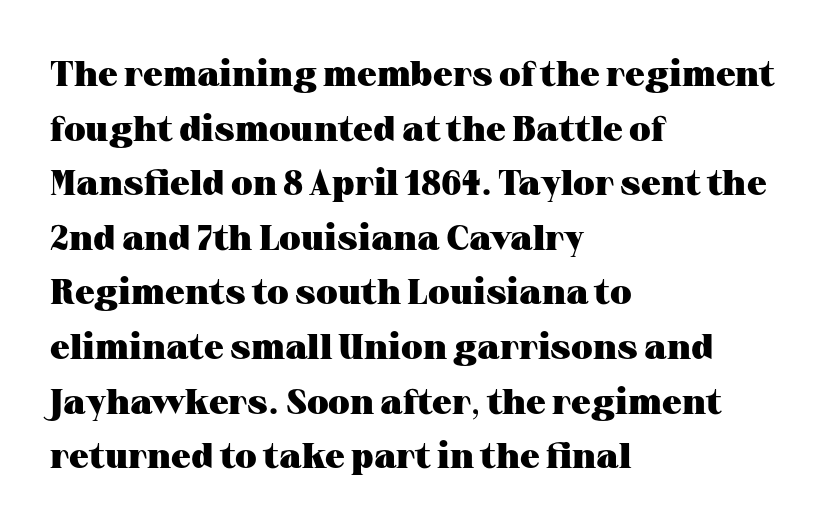
{"serif": "yes", "italic": "no", "bold": "yes", "weight": "heavy", "width": "wide", "stroke_contrast": "medium", "x_height": "medium", "monospaced": "no", "underline": "no", "align": "left", "line_spacing": "normal", "line_spacing_ratio": 1.56, "letter_spacing": "normal", "letter_spacing_em": 0.0, "glyph_px": 35}
